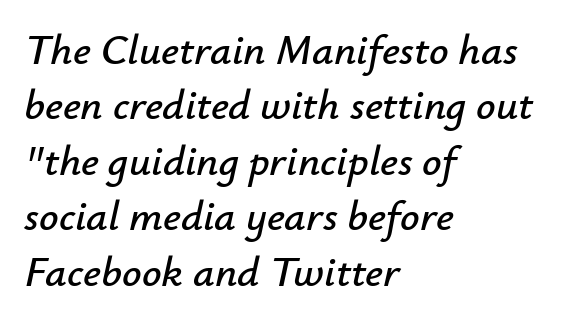
{"italic": "yes", "lean": "right", "slant_degrees": 12, "width": "normal", "stroke_contrast": "low", "x_height": "small", "monospaced": "no", "underline": "no", "align": "left", "line_spacing": "normal", "line_spacing_ratio": 1.29, "letter_spacing": "normal", "letter_spacing_em": 0.0, "glyph_px": 43}
